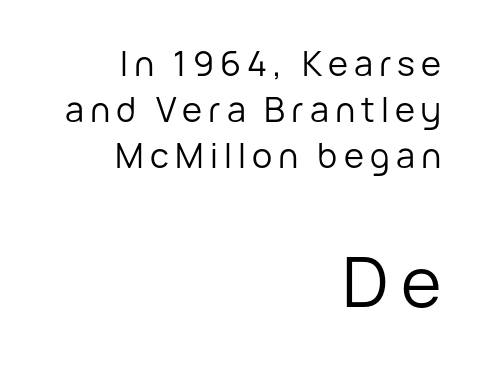
Q: Is the text bold? A: No.
Q: Is the text italic (slanted)? A: No, it is upright.
Q: Is the typeface a serif or a sans-serif typeface? A: Sans-serif.
Q: Is the text underlined? A: No.
Q: How is the paragraph aligned? A: Right-aligned.
Q: Is the spacing between lines tight, normal or loose? A: Normal.
Q: Which block of text is set in a larger size, the first (top) or the second (bottom)? A: The second (bottom) one.
Q: Width (condensed, normal, or wide)? A: Normal.
Q: Stroke contrast? A: Low.
Q: x-height? A: Medium.
Q: Monospaced? A: No.
